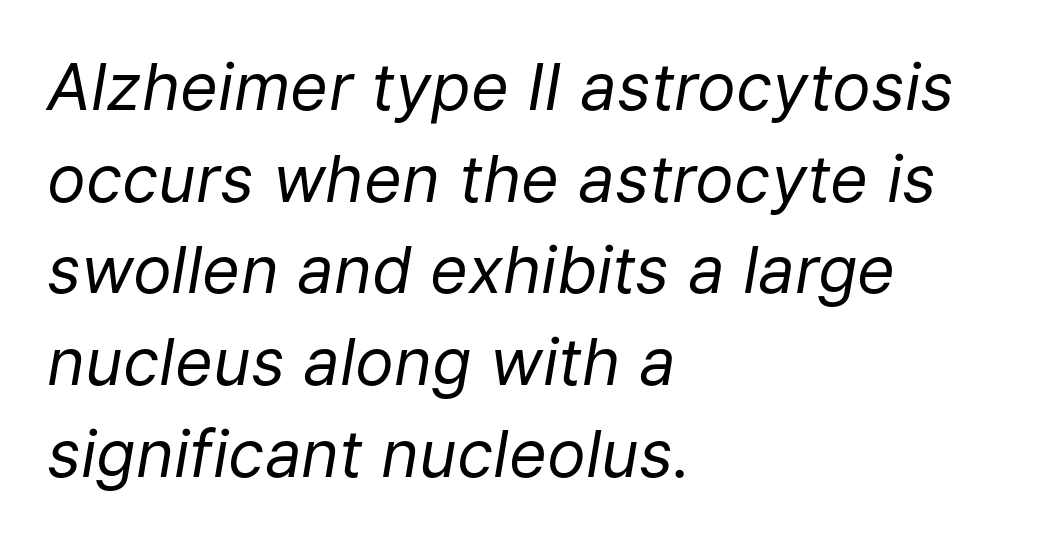
{"italic": "yes", "lean": "right", "slant_degrees": 9, "bold": "no", "weight": "regular", "width": "normal", "stroke_contrast": "low", "x_height": "medium", "monospaced": "no", "underline": "no", "align": "left", "line_spacing": "normal", "line_spacing_ratio": 1.41, "letter_spacing": "normal", "letter_spacing_em": 0.0, "glyph_px": 65}
